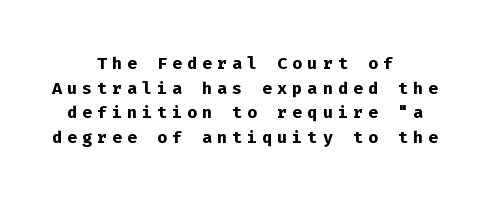
Q: Is the text bold? A: Yes.
Q: Is the text italic (slanted)? A: No, it is upright.
Q: Is the text underlined? A: No.
Q: How is the paragraph aligned? A: Centered.
Q: Is the spacing between letters normal or unusually wide? A: Unusually wide.
Q: Is the spacing between lines tight, normal or loose? A: Tight.
